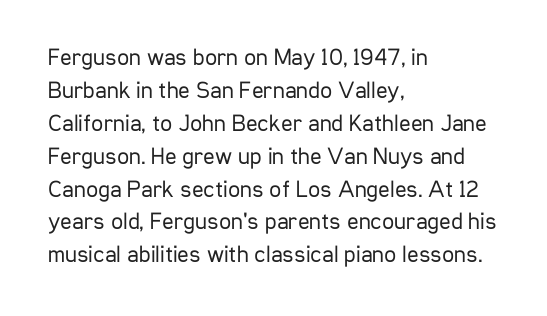
These lines stack with their left ends in a neat column. Letters rest on an invisible, unmarked baseline. The lines sit at an ordinary, default distance from one another. The type sits square on the baseline with zero lean. No letter is thick-stroked: the sample isn't bold. Default kerning and tracking; the words read as compact shapes.
